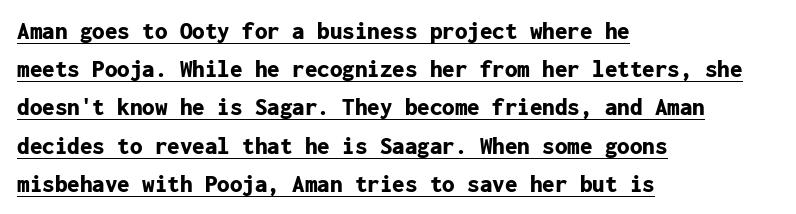
The image shows 25 px bold type, upright; set left-aligned, normal line spacing (1.53x), normal letter spacing, underlined.
